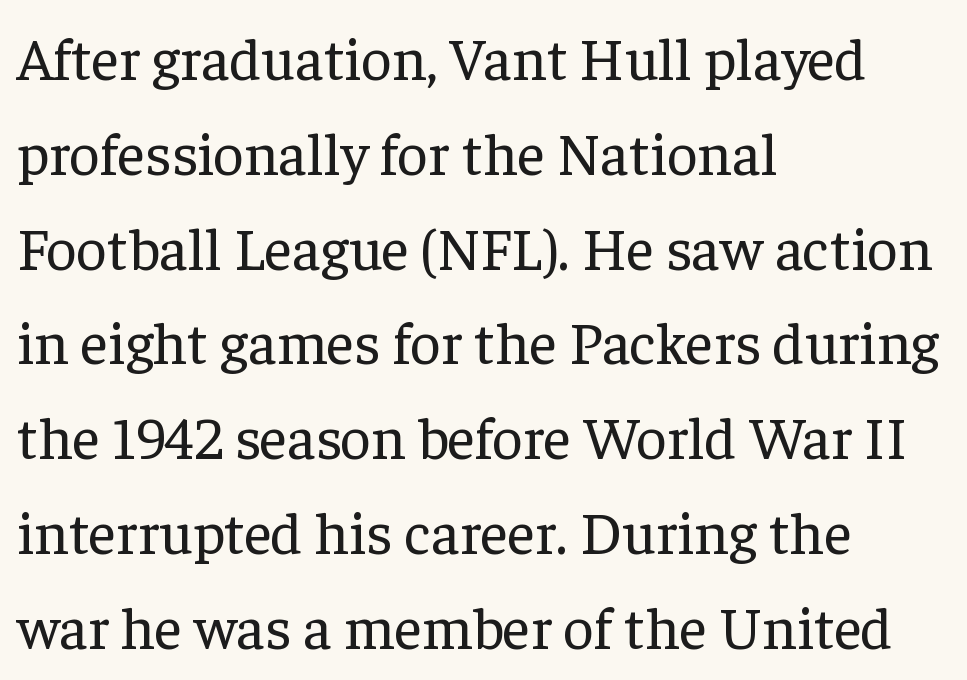
{"serif": "yes", "italic": "no", "bold": "no", "weight": "regular", "width": "normal", "stroke_contrast": "low", "x_height": "medium", "monospaced": "no", "underline": "no", "align": "left", "line_spacing": "normal", "line_spacing_ratio": 1.58, "letter_spacing": "normal", "letter_spacing_em": 0.0, "glyph_px": 60}
